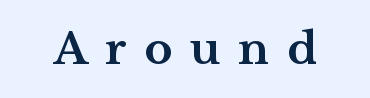
{"serif": "yes", "italic": "no", "bold": "yes", "weight": "bold", "width": "wide", "stroke_contrast": "medium", "x_height": "medium", "monospaced": "no", "underline": "no", "letter_spacing": "wide", "letter_spacing_em": 0.41, "glyph_px": 43}
